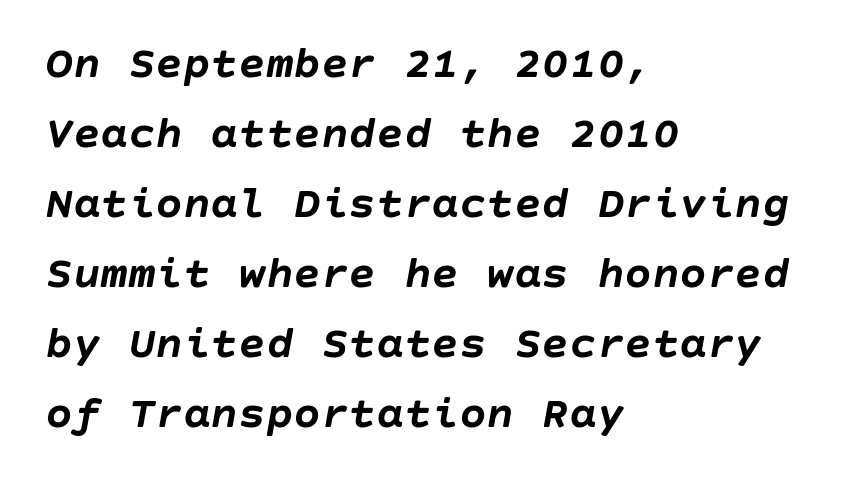
{"italic": "yes", "lean": "right", "slant_degrees": 10, "bold": "yes", "weight": "semibold", "width": "normal", "stroke_contrast": "low", "x_height": "large", "underline": "no", "align": "left", "line_spacing": "normal", "line_spacing_ratio": 1.52, "letter_spacing": "normal", "letter_spacing_em": 0.0, "glyph_px": 46}
